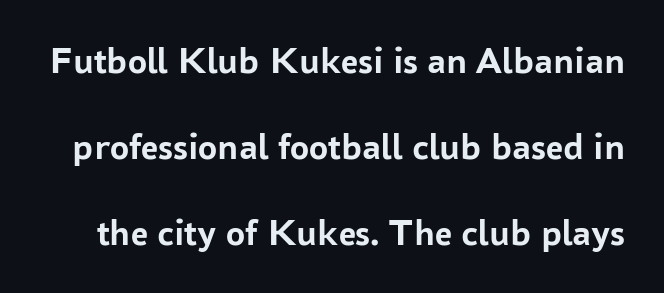
The image shows 38 px semibold sans-serif type, upright; set loose line spacing (2.26x), normal letter spacing, not underlined; low stroke contrast and a medium x-height.
